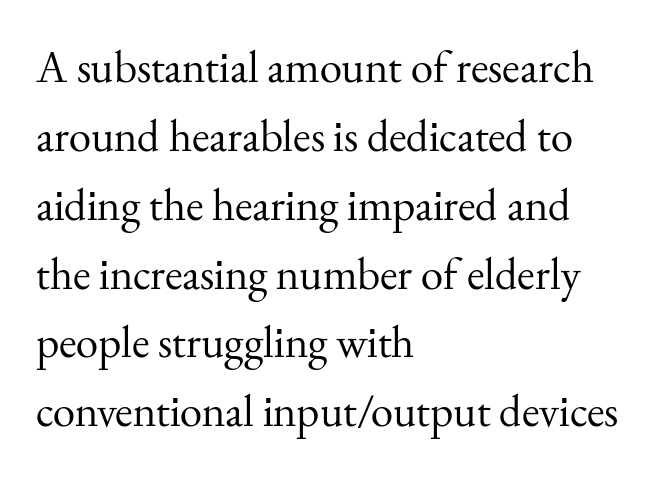
The image shows 45 px regular-weight serif type, upright; set left-aligned, normal line spacing (1.53x), normal letter spacing, not underlined; medium stroke contrast and a small x-height.
